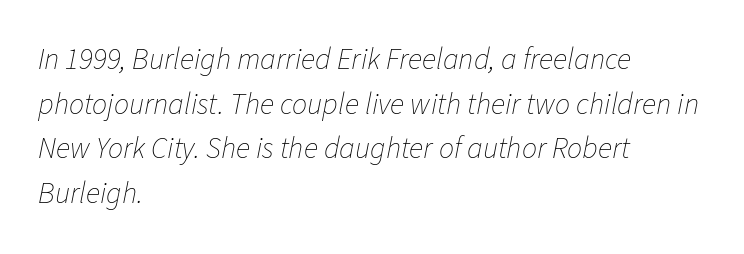
Q: Is the text bold? A: No.
Q: Is the text italic (slanted)? A: Yes, it leans right by about 11 degrees.
Q: Is the text underlined? A: No.
Q: How is the paragraph aligned? A: Left-aligned.
Q: Is the spacing between letters normal or unusually wide? A: Normal.
Q: Is the spacing between lines tight, normal or loose? A: Normal.
Q: Width (condensed, normal, or wide)? A: Normal.
Q: Stroke contrast? A: Low.
Q: x-height? A: Medium.
Q: Monospaced? A: No.
